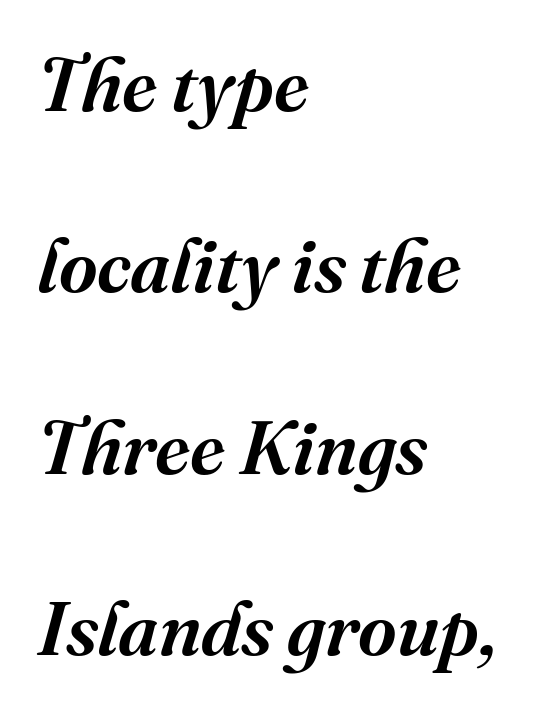
{"serif": "yes", "italic": "yes", "lean": "right", "slant_degrees": 16, "width": "normal", "stroke_contrast": "medium", "x_height": "medium", "monospaced": "no", "underline": "no", "align": "left", "line_spacing": "loose", "line_spacing_ratio": 2.42, "letter_spacing": "normal", "letter_spacing_em": 0.0, "glyph_px": 75}
